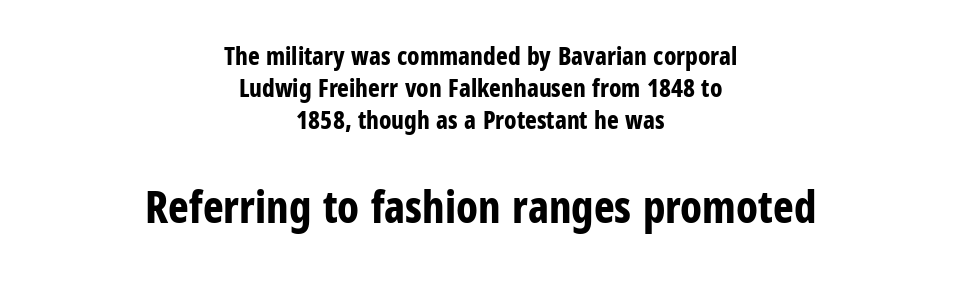
The image shows 44 px bold, condensed sans-serif type, upright; set centered, normal line spacing (1.29x), normal letter spacing, not underlined; the second (bottom) block is 1.76x larger; low stroke contrast and a medium x-height.
